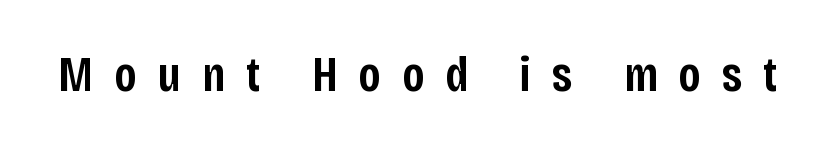
Q: Is the text bold? A: Semi-bold.
Q: Is the text italic (slanted)? A: No, it is upright.
Q: Is the typeface a serif or a sans-serif typeface? A: Sans-serif.
Q: Is the text underlined? A: No.
Q: Is the spacing between letters normal or unusually wide? A: Unusually wide.
Q: Width (condensed, normal, or wide)? A: Condensed.
Q: Stroke contrast? A: Low.
Q: x-height? A: Large.
Q: Monospaced? A: No.
